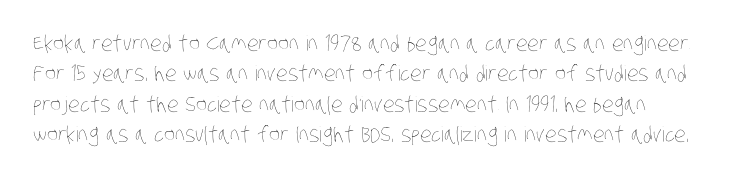
The image shows 21 px text type; set left-aligned, normal line spacing (1.45x), normal letter spacing, not underlined.
